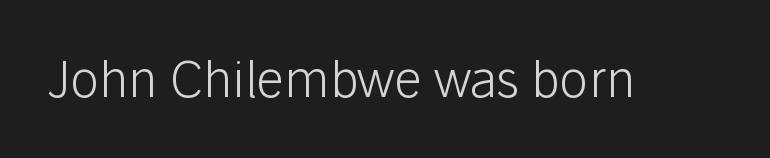
The image shows 49 px light sans-serif type, upright; set normal letter spacing, not underlined; low stroke contrast and a medium x-height.
